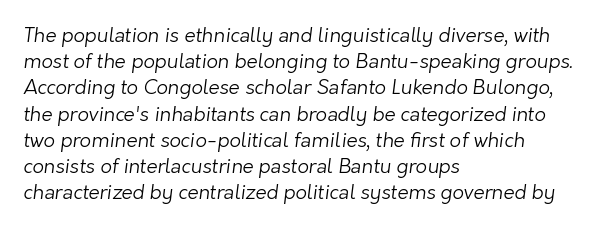
Quick note: interline space is typical. Unmarked baselines from the first word to the last. Stems here are at most as thick as an everyday book face. Observe the ordinary spacing: letters are neighbours, not strangers. This sample is left-justified, so line endings fall wherever the words run out.
